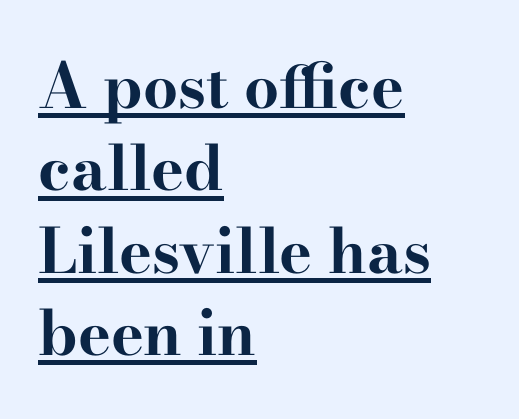
Q: Is the text bold? A: Yes.
Q: Is the text italic (slanted)? A: No, it is upright.
Q: Is the typeface a serif or a sans-serif typeface? A: Serif.
Q: Is the text underlined? A: Yes.
Q: How is the paragraph aligned? A: Left-aligned.
Q: Is the spacing between letters normal or unusually wide? A: Normal.
Q: Is the spacing between lines tight, normal or loose? A: Normal.
Q: Width (condensed, normal, or wide)? A: Wide.
Q: Stroke contrast? A: High.
Q: x-height? A: Small.
Q: Monospaced? A: No.
